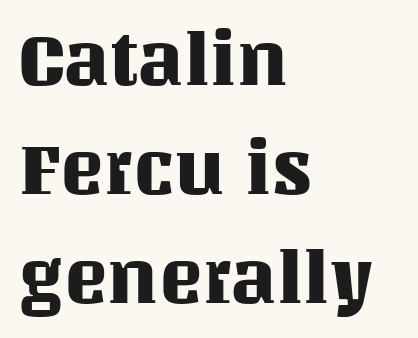
{"italic": "no", "width": "normal", "stroke_contrast": "medium", "x_height": "large", "monospaced": "no", "underline": "no", "align": "left", "line_spacing": "normal", "line_spacing_ratio": 1.47, "letter_spacing": "normal", "letter_spacing_em": 0.0, "glyph_px": 74}
